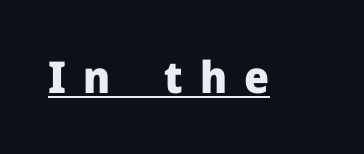
The image shows 44 px heavy sans-serif type, upright; set unusually wide letter spacing (+0.39 em), underlined; low stroke contrast and a medium x-height.
